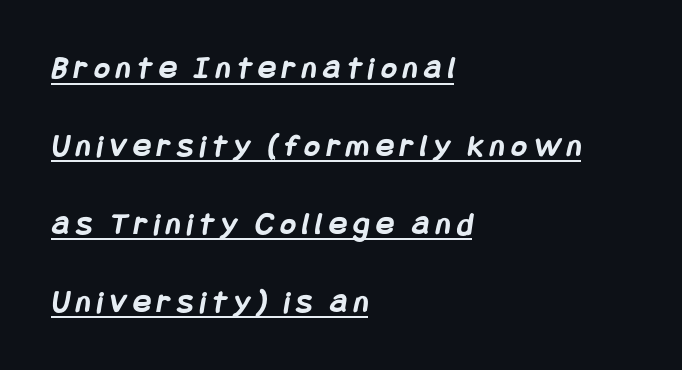
The image shows 33 px semibold, condensed sans-serif type; set left-aligned, loose line spacing (2.36x), unusually wide letter spacing (+0.21 em), underlined; low stroke contrast and a large x-height.
